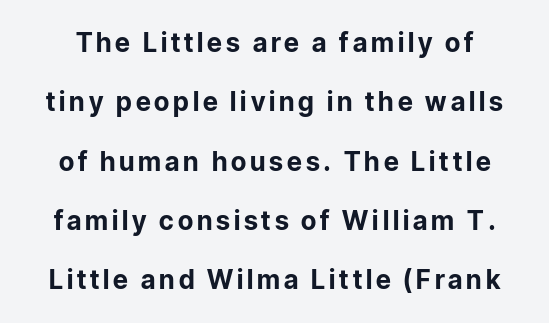
Compared with an ordinary text face, these strokes are far heavier — a full bold. Words float on clear page, feet unadorned. Posture: upright roman. The rendering uses a large line-height, opening up the rows.
